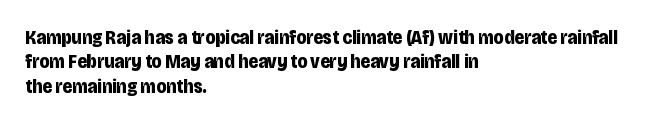
The image shows 20 px bold type, upright; set left-aligned, line spacing 1.22x, normal letter spacing, not underlined.
